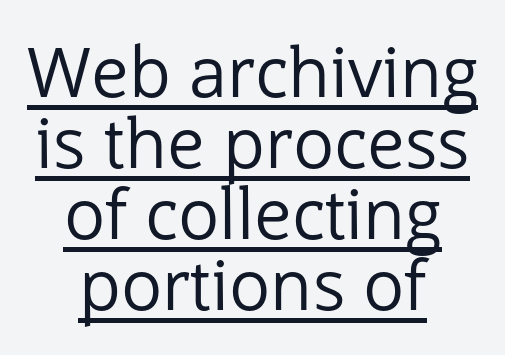
The image shows 69 px regular-weight sans-serif type, upright; set centered, tight line spacing (1.03x), normal letter spacing, underlined; low stroke contrast and a medium x-height.
